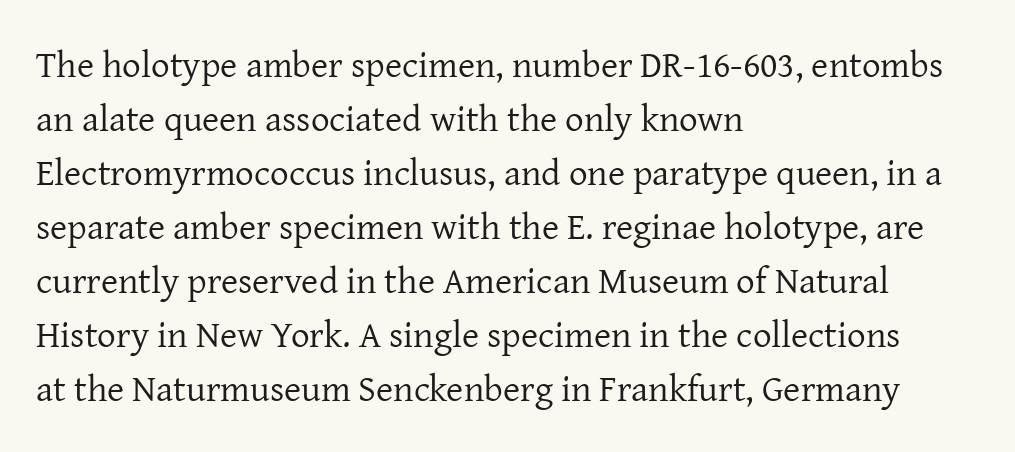
{"serif": "yes", "italic": "no", "bold": "no", "weight": "regular", "width": "normal", "stroke_contrast": "low", "x_height": "medium", "monospaced": "no", "underline": "no", "align": "left", "line_spacing": "normal", "line_spacing_ratio": 1.46, "letter_spacing": "normal", "letter_spacing_em": 0.0, "glyph_px": 37}
